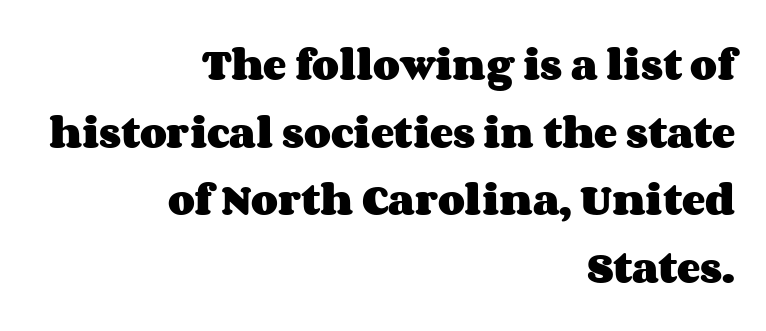
Q: Is the text bold? A: Yes.
Q: Is the text italic (slanted)? A: No, it is upright.
Q: Is the text underlined? A: No.
Q: How is the paragraph aligned? A: Right-aligned.
Q: Is the spacing between letters normal or unusually wide? A: Normal.
Q: Is the spacing between lines tight, normal or loose? A: Loose.
Q: Width (condensed, normal, or wide)? A: Wide.
Q: Stroke contrast? A: Medium.
Q: x-height? A: Large.
Q: Monospaced? A: No.
